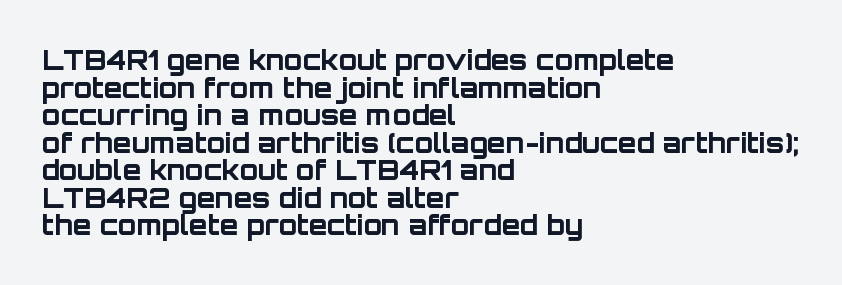
Q: Is the text bold? A: Yes.
Q: Is the text italic (slanted)? A: No, it is upright.
Q: Is the text underlined? A: No.
Q: How is the paragraph aligned? A: Left-aligned.
Q: Is the spacing between letters normal or unusually wide? A: Normal.
Q: Is the spacing between lines tight, normal or loose? A: Tight.
